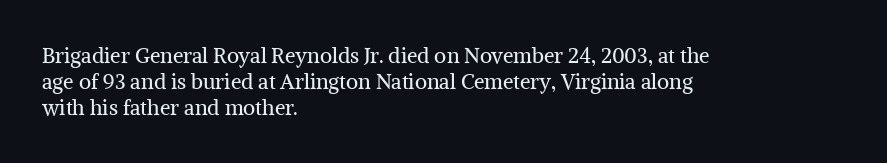
Visually the block forms a straight wall on the left and a jagged coastline on the right. This sample uses plain, unmodified letter spacing. The face looks like a standard text weight, possibly lighter. Check under the words: just untouched page. Does the lettering tilt? It doesn't — this is upright.
